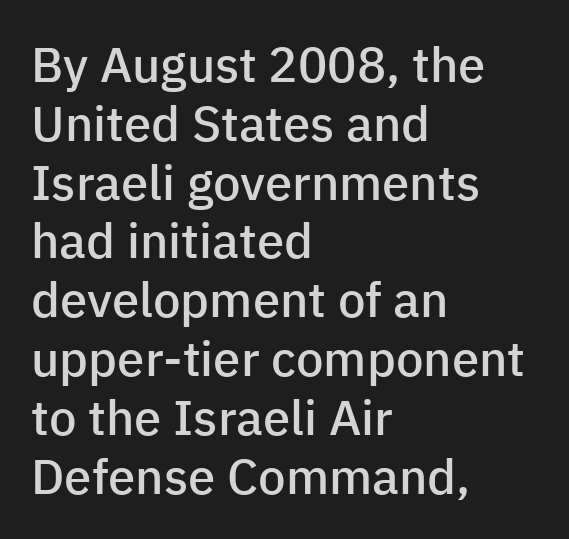
Q: Is the text bold? A: Semi-bold.
Q: Is the text italic (slanted)? A: No, it is upright.
Q: Is the typeface a serif or a sans-serif typeface? A: Sans-serif.
Q: Is the text underlined? A: No.
Q: How is the paragraph aligned? A: Left-aligned.
Q: Is the spacing between letters normal or unusually wide? A: Normal.
Q: Width (condensed, normal, or wide)? A: Normal.
Q: Stroke contrast? A: Low.
Q: x-height? A: Medium.
Q: Monospaced? A: No.
